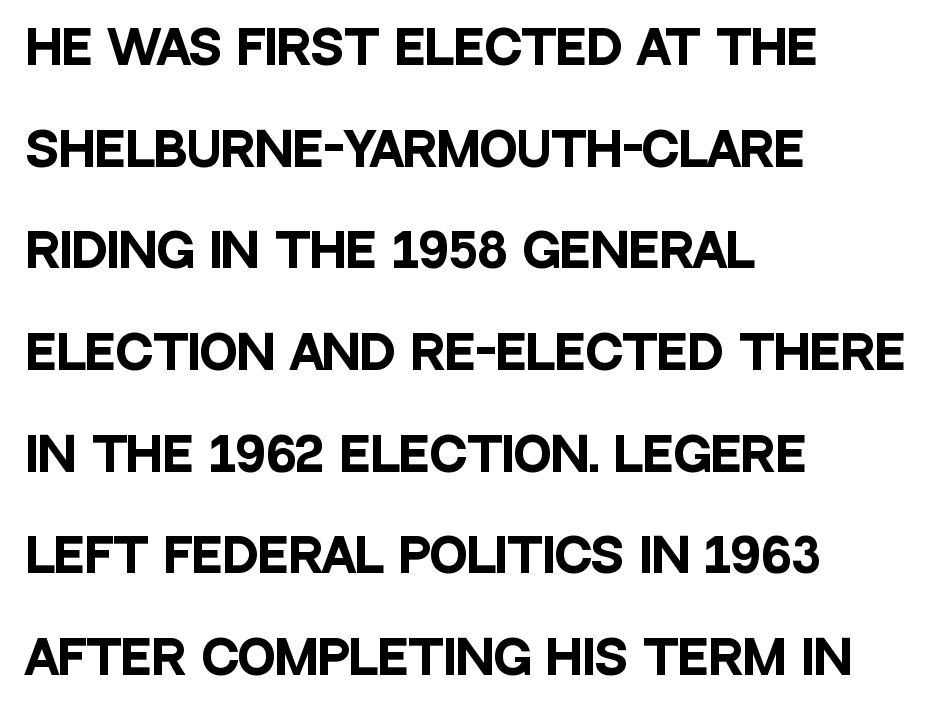
The gap between lines stays unmarked. Is the type bold? Yes — the strokes are clearly thick and heavy. The specimen reads as upright at a glance. Compared with a centered layout, this one pins lines to the left instead. The lines are spread far apart with generous leading.
